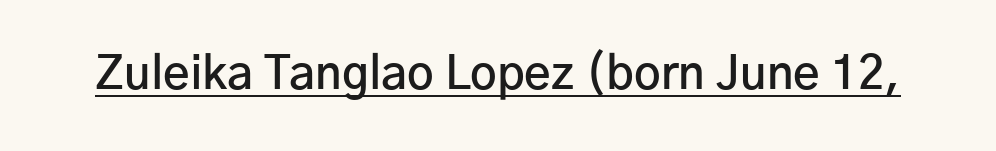
Proportional: the letters do not fall into vertical columns. Are there feet on the stems? There aren't — it's a sans. A typesetter would call this zero additional tracking. The rendering uses the underline text-decoration.
